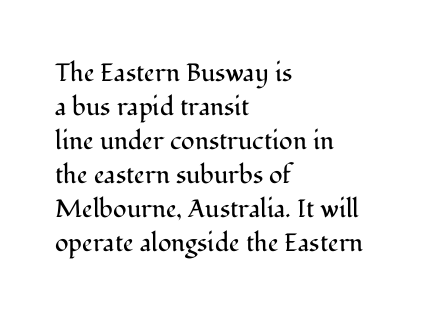
The image shows 25 px text type, upright; set left-aligned, normal line spacing (1.36x), normal letter spacing, not underlined.
